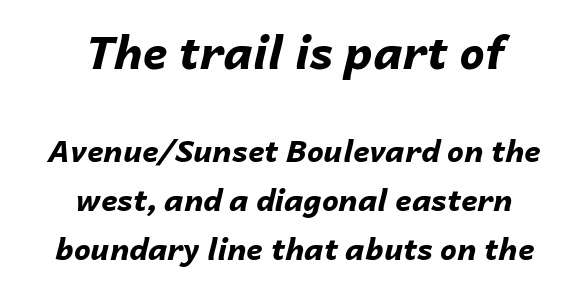
Q: Is the text bold? A: Yes.
Q: Is the text italic (slanted)? A: Yes, it leans right by about 14 degrees.
Q: Is the text underlined? A: No.
Q: How is the paragraph aligned? A: Centered.
Q: Is the spacing between letters normal or unusually wide? A: Normal.
Q: Is the spacing between lines tight, normal or loose? A: Normal.
Q: Which block of text is set in a larger size, the first (top) or the second (bottom)? A: The first (top) one.
Q: Width (condensed, normal, or wide)? A: Normal.
Q: Stroke contrast? A: Low.
Q: x-height? A: Medium.
Q: Monospaced? A: No.
